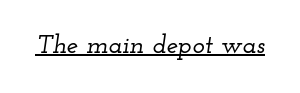
Q: Is the text italic (slanted)? A: Yes, it leans right by about 12 degrees.
Q: Is the text underlined? A: Yes.
Q: Is the spacing between letters normal or unusually wide? A: Normal.
